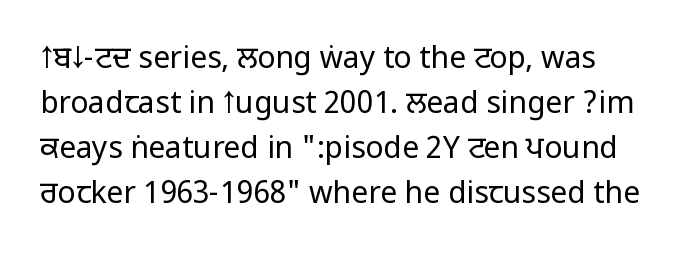
The image shows 30 px regular-weight, condensed sans-serif type, upright; set normal line spacing (1.5x), normal letter spacing, not underlined; low stroke contrast.
